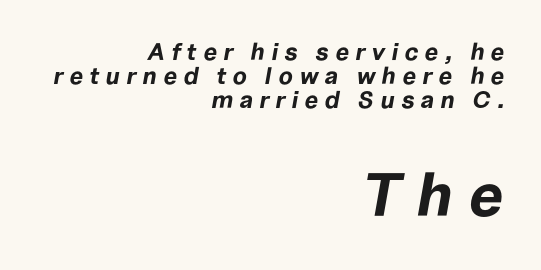
Q: Is the text bold? A: Yes.
Q: Is the text italic (slanted)? A: Yes, it leans right by about 10 degrees.
Q: Is the text underlined? A: No.
Q: How is the paragraph aligned? A: Right-aligned.
Q: Is the spacing between letters normal or unusually wide? A: Unusually wide.
Q: Is the spacing between lines tight, normal or loose? A: Tight.
Q: Which block of text is set in a larger size, the first (top) or the second (bottom)? A: The second (bottom) one.
Q: Width (condensed, normal, or wide)? A: Normal.
Q: Stroke contrast? A: Low.
Q: x-height? A: Medium.
Q: Monospaced? A: No.
